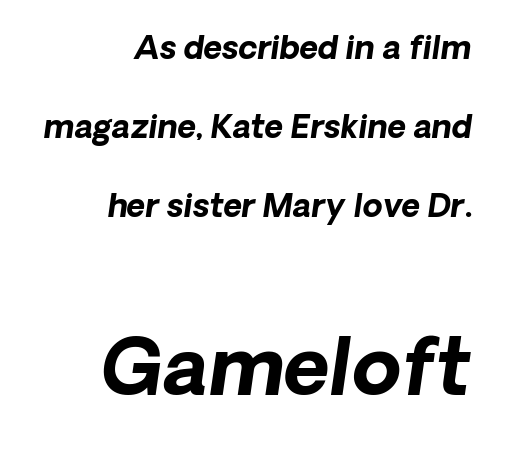
Character size in the trailing block exceeds that of the leading block. The letterforms sit shoulder to shoulder at normal distance. Typesetter's note: full bold, strokes at maximum text heaviness. The text block is weighted toward the right margin, trailing off unevenly leftward. In terms of leading, this rendering errs on the spacious side. Decoration check: the copy has no underline.
